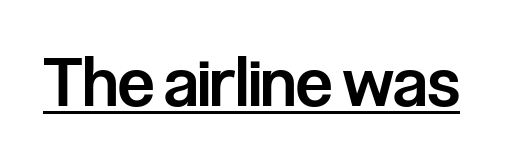
{"serif": "no", "italic": "no", "bold": "semi", "weight": "semibold", "width": "condensed", "stroke_contrast": "low", "x_height": "medium", "monospaced": "no", "underline": "yes", "letter_spacing": "normal", "letter_spacing_em": 0.0, "glyph_px": 67}
